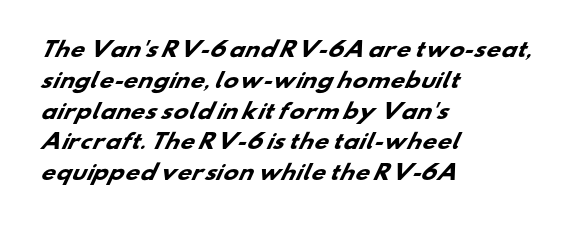
{"bold": "yes", "underline": "no", "align": "left", "line_spacing": "normal", "line_spacing_ratio": 1.54, "letter_spacing": "normal", "letter_spacing_em": 0.0, "glyph_px": 20}
